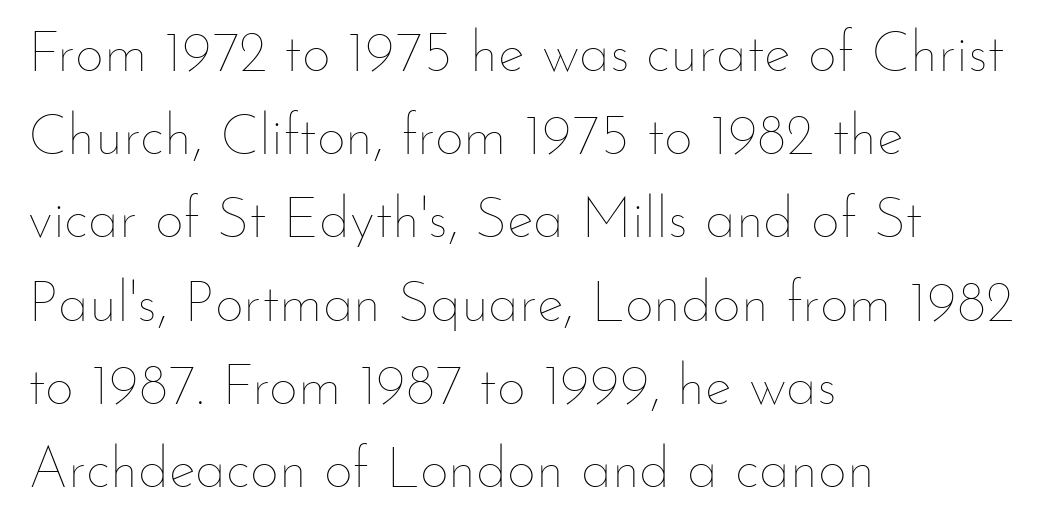
Q: Is the text bold? A: No.
Q: Is the text italic (slanted)? A: No, it is upright.
Q: Is the text underlined? A: No.
Q: How is the paragraph aligned? A: Left-aligned.
Q: Is the spacing between letters normal or unusually wide? A: Normal.
Q: Is the spacing between lines tight, normal or loose? A: Normal.
Q: Width (condensed, normal, or wide)? A: Normal.
Q: Stroke contrast? A: Low.
Q: x-height? A: Small.
Q: Monospaced? A: No.
